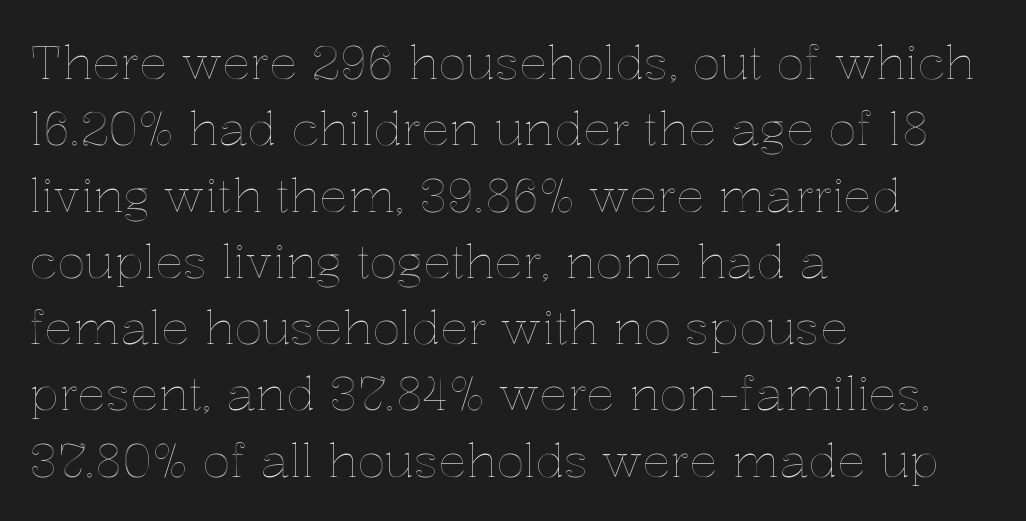
The image shows 47 px text type, upright; set left-aligned, normal line spacing (1.41x), normal letter spacing, not underlined; a medium x-height.
